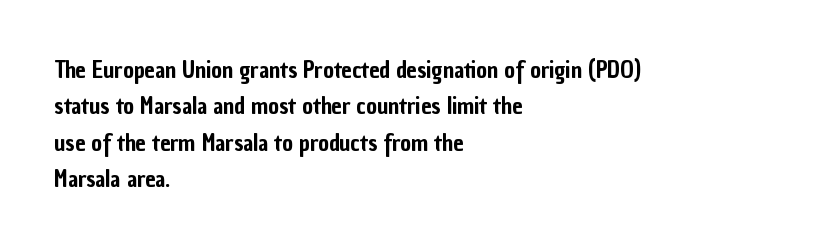
Q: Is the text italic (slanted)? A: No, it is upright.
Q: Is the text underlined? A: No.
Q: How is the paragraph aligned? A: Left-aligned.
Q: Is the spacing between letters normal or unusually wide? A: Normal.
Q: Is the spacing between lines tight, normal or loose? A: Normal.
